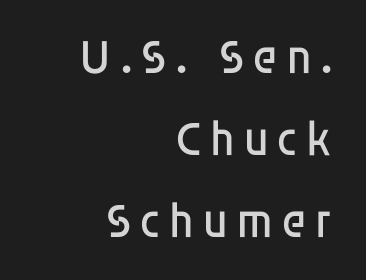
Leading matches the norm, producing a regular column. The lettering stays uniformly vertical, giving the passage a roman look. Notice how the passage keeps a crisp vertical edge on the right only. Each stroke keeps to a modest, everyday thickness or less. You could not count columns in this text — the font is proportionally spaced.
